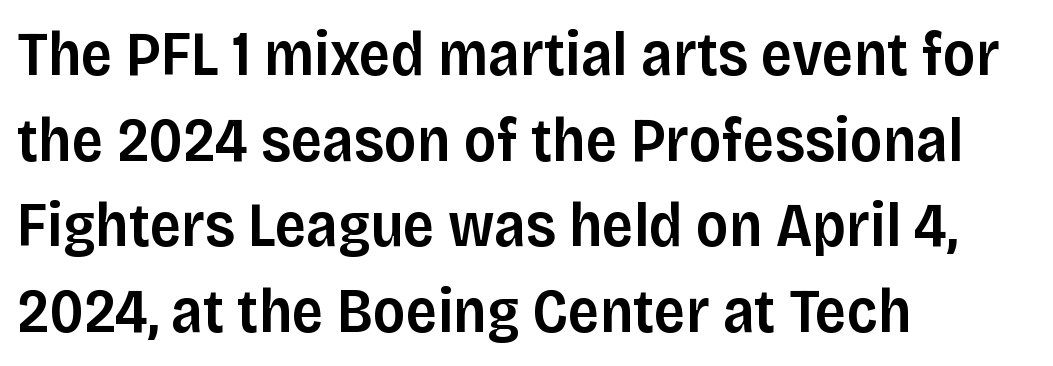
Q: Is the text bold? A: Semi-bold.
Q: Is the text italic (slanted)? A: No, it is upright.
Q: Is the typeface a serif or a sans-serif typeface? A: Sans-serif.
Q: Is the text underlined? A: No.
Q: How is the paragraph aligned? A: Left-aligned.
Q: Is the spacing between letters normal or unusually wide? A: Normal.
Q: Is the spacing between lines tight, normal or loose? A: Normal.
Q: Width (condensed, normal, or wide)? A: Normal.
Q: Stroke contrast? A: Low.
Q: x-height? A: Large.
Q: Monospaced? A: No.
